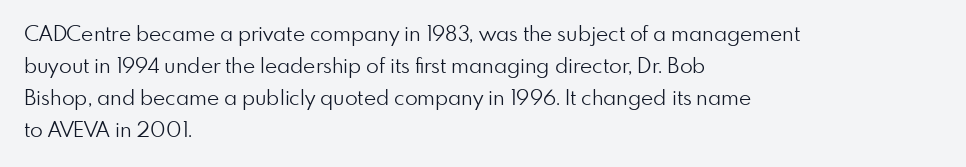
Is the block centered? No — it sits flush against the left margin. Honestly, the row spacing looks completely unremarkable. Check under the words: just untouched page. Ascenders rise straight up at ninety degrees. Nobody touched the tracking dial on this one.
